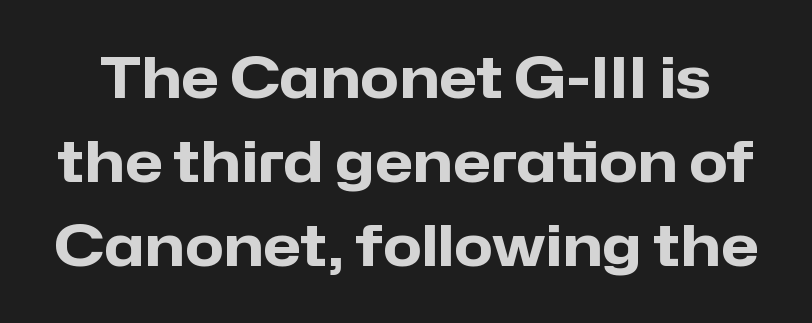
{"serif": "no", "italic": "no", "bold": "yes", "weight": "heavy", "width": "normal", "stroke_contrast": "low", "x_height": "medium", "monospaced": "no", "underline": "no", "line_spacing": "normal", "line_spacing_ratio": 1.5, "letter_spacing": "normal", "letter_spacing_em": 0.0, "glyph_px": 56}
